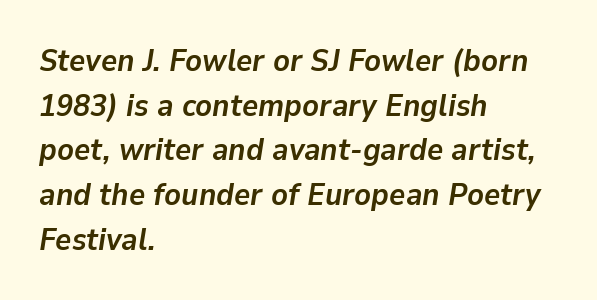
{"italic": "yes", "lean": "right", "slant_degrees": 9, "bold": "yes", "weight": "semibold", "width": "normal", "stroke_contrast": "low", "x_height": "medium", "monospaced": "no", "underline": "no", "align": "left", "line_spacing": "normal", "line_spacing_ratio": 1.44, "letter_spacing": "normal", "letter_spacing_em": 0.0, "glyph_px": 31}
